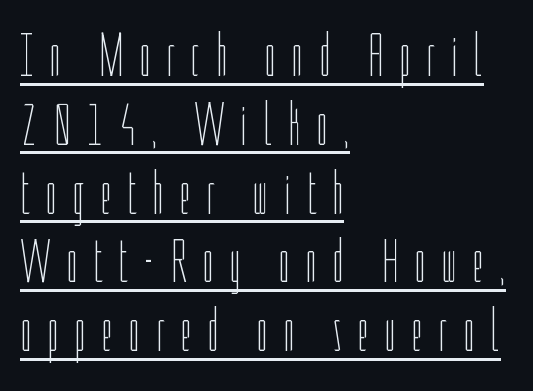
The image shows 62 px thin, condensed type, upright; set left-aligned, tight line spacing (1.11x), unusually wide letter spacing (+0.24 em), underlined; low stroke contrast and a medium x-height.
